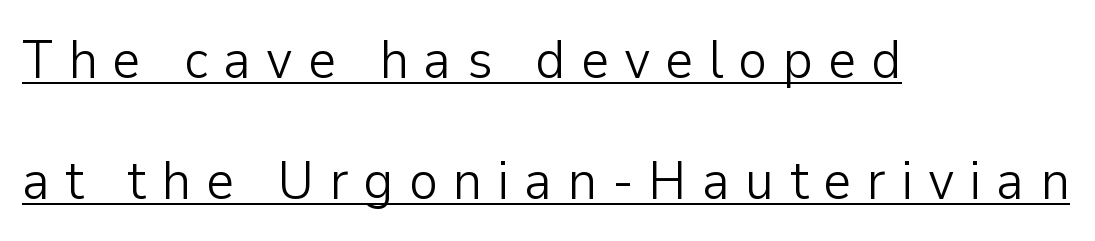
Q: Is the text bold? A: No.
Q: Is the text italic (slanted)? A: No, it is upright.
Q: Is the typeface a serif or a sans-serif typeface? A: Sans-serif.
Q: Is the text underlined? A: Yes.
Q: How is the paragraph aligned? A: Left-aligned.
Q: Is the spacing between letters normal or unusually wide? A: Unusually wide.
Q: Is the spacing between lines tight, normal or loose? A: Loose.
Q: Width (condensed, normal, or wide)? A: Normal.
Q: Stroke contrast? A: Low.
Q: x-height? A: Medium.
Q: Monospaced? A: No.
